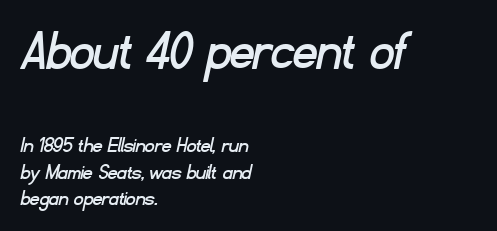
The image shows 58 px sans-serif type; set left-aligned, tight line spacing (1.15x), normal letter spacing, not underlined; the first (top) block is 2.52x larger; low stroke contrast and a small x-height.
